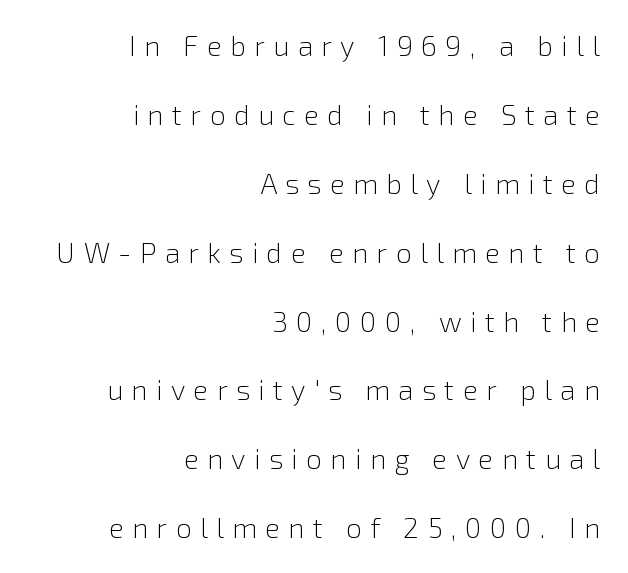
The image shows 28 px light sans-serif type, upright; set right-aligned, loose line spacing (2.46x), unusually wide letter spacing (+0.3 em), not underlined; low stroke contrast and a medium x-height.
